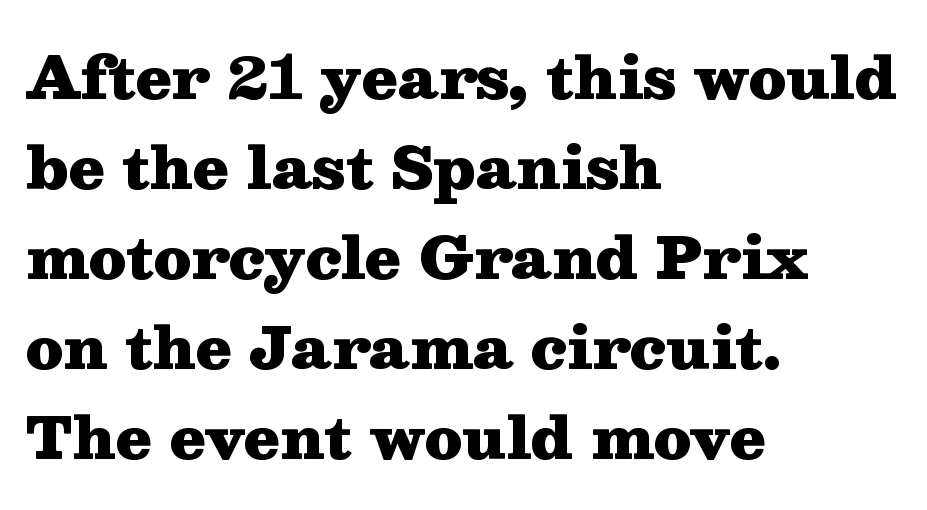
{"serif": "yes", "italic": "no", "bold": "yes", "weight": "heavy", "width": "wide", "stroke_contrast": "medium", "x_height": "medium", "monospaced": "no", "underline": "no", "align": "left", "line_spacing": "normal", "line_spacing_ratio": 1.55, "letter_spacing": "normal", "letter_spacing_em": 0.0, "glyph_px": 58}
